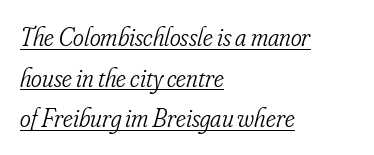
Inter-character spacing is left at the font's built-in metrics. Is there an underline? Yes — a line sits under the letters. Teacher's note: observe the even left margin — that is flush-left alignment. Students, observe: this is what conventionally led text looks like.
